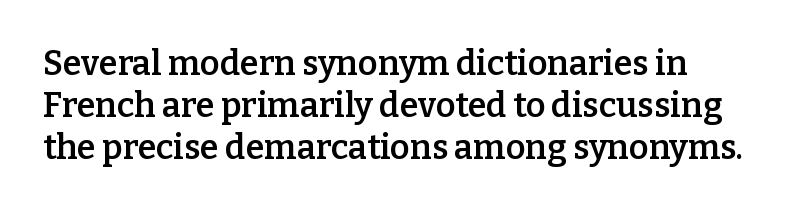
The image shows 34 px semibold serif type, upright; set left-aligned, line spacing 1.24x, normal letter spacing, not underlined; low stroke contrast and a medium x-height.
